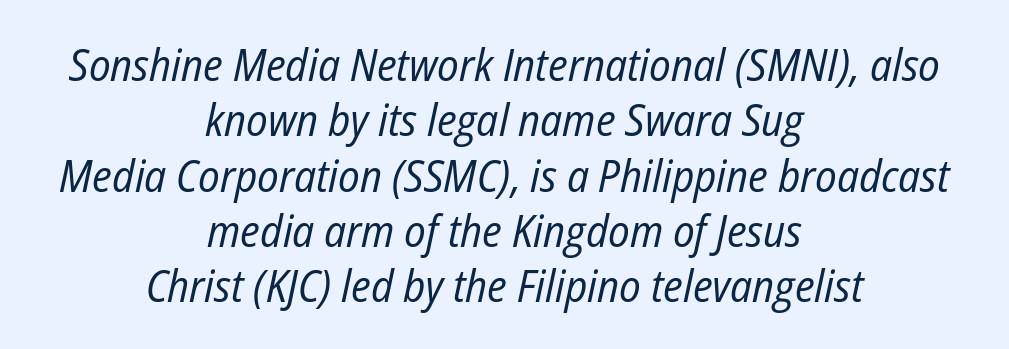
Quick note: italic. Has an underline been added? It has not. The weight tops out at a normal text grade. Character widths vary here, with narrow letters taking less room than wide ones. Does extra space separate the letters? No, they use regular spacing.
